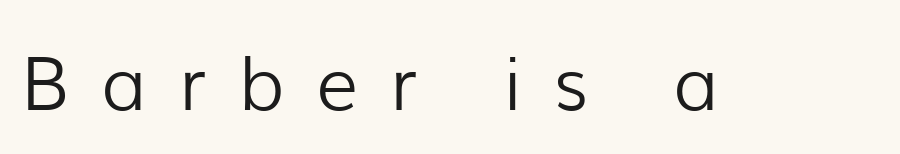
Q: Is the text bold? A: No.
Q: Is the text italic (slanted)? A: No, it is upright.
Q: Is the typeface a serif or a sans-serif typeface? A: Sans-serif.
Q: Is the text underlined? A: No.
Q: Is the spacing between letters normal or unusually wide? A: Unusually wide.
Q: Width (condensed, normal, or wide)? A: Normal.
Q: Stroke contrast? A: Low.
Q: x-height? A: Medium.
Q: Monospaced? A: No.
